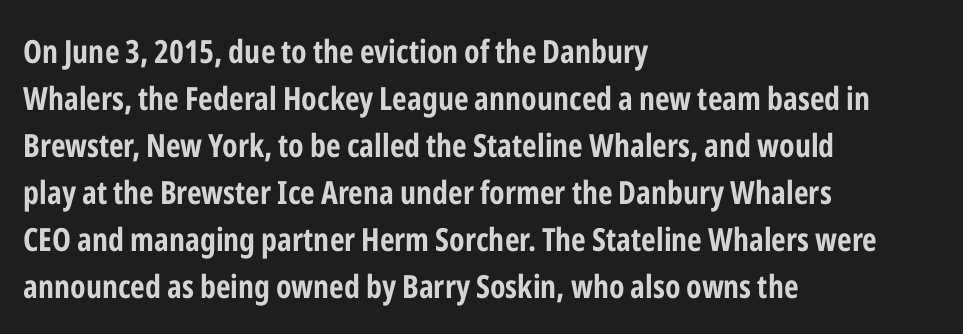
The face used here is a sans, in the tradition of grotesques and geometrics. Do the characters align in a grid? No, the font is proportional. Heavy, bold letterforms. Summary of vertical rhythm: regular, with standard interline spacing.
